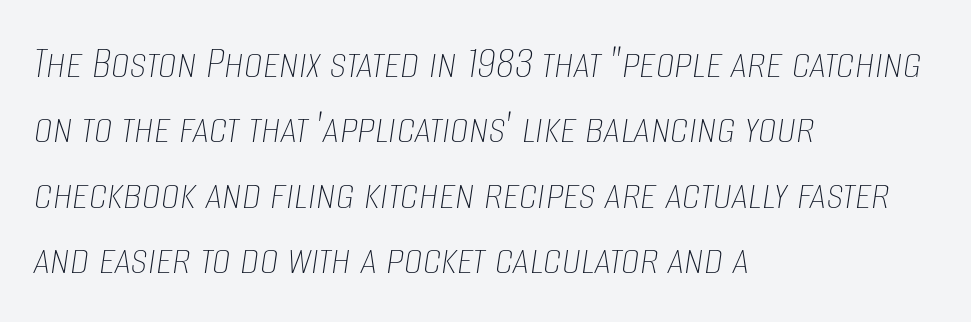
Q: Is the text bold? A: No.
Q: Is the text italic (slanted)? A: Yes, it leans right by about 8 degrees.
Q: Is the text underlined? A: No.
Q: How is the paragraph aligned? A: Left-aligned.
Q: Is the spacing between letters normal or unusually wide? A: Normal.
Q: Is the spacing between lines tight, normal or loose? A: Normal.
Q: Width (condensed, normal, or wide)? A: Condensed.
Q: Stroke contrast? A: Low.
Q: x-height? A: Large.
Q: Monospaced? A: No.
